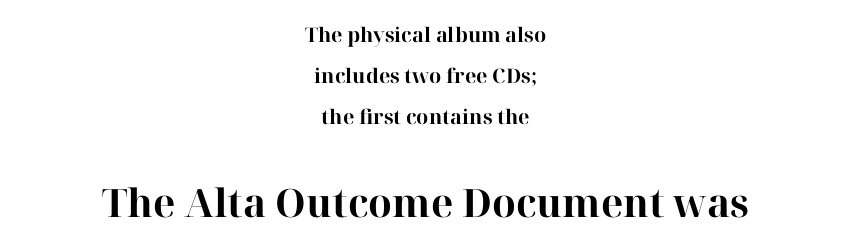
The text block is weighted toward neither margin, spreading evenly from the middle. The lines are spread far apart with generous leading. This is serif lettering, the kind often seen in printed books. Is the lower block the larger one? Yes — the lower block carries the bigger type. Bare-footed words on every line.
